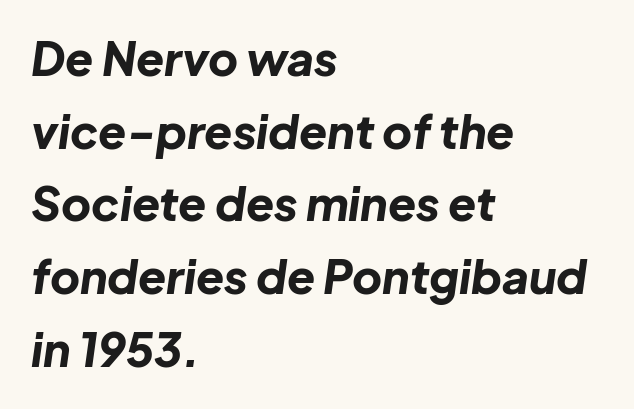
The image shows 46 px bold type, italic (leaning right); set left-aligned, normal line spacing (1.58x), normal letter spacing, not underlined; low stroke contrast and a medium x-height.
